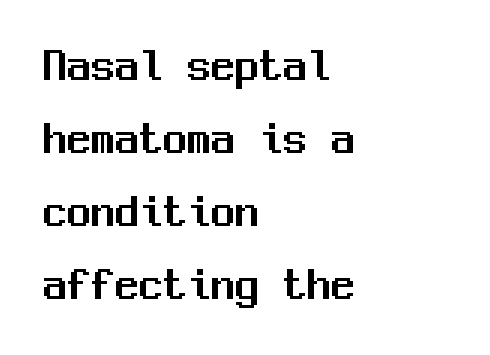
The image shows 48 px sans-serif type, upright, monospaced; set left-aligned, normal line spacing (1.52x), normal letter spacing, not underlined; medium stroke contrast and a medium x-height.
